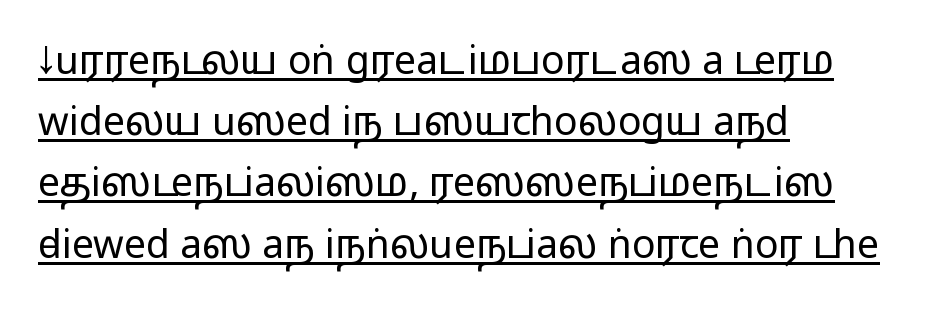
The image shows 39 px wide sans-serif type, upright; set left-aligned, normal line spacing (1.57x), normal letter spacing, underlined; medium stroke contrast.
